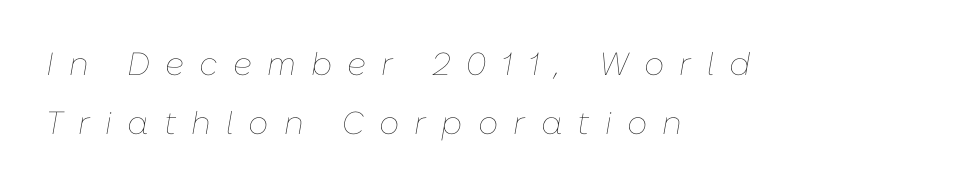
The image shows 32 px thin type, italic (leaning right); set left-aligned, line spacing 1.83x, unusually wide letter spacing (+0.47 em), not underlined; low stroke contrast and a medium x-height.
